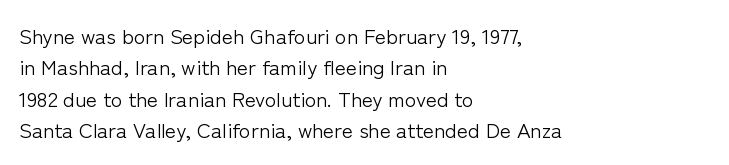
{"italic": "no", "bold": "no", "underline": "no", "align": "left", "line_spacing": "normal", "line_spacing_ratio": 1.5, "letter_spacing": "normal", "letter_spacing_em": 0.0, "glyph_px": 21}
